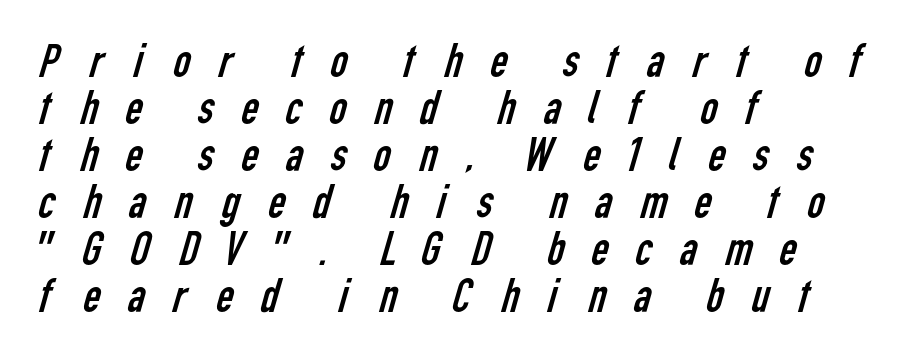
{"serif": "no", "bold": "no", "weight": "regular", "width": "condensed", "stroke_contrast": "low", "x_height": "medium", "monospaced": "no", "underline": "no", "align": "left", "line_spacing": "tight", "line_spacing_ratio": 0.98, "letter_spacing": "wide", "letter_spacing_em": 0.48, "glyph_px": 48}
